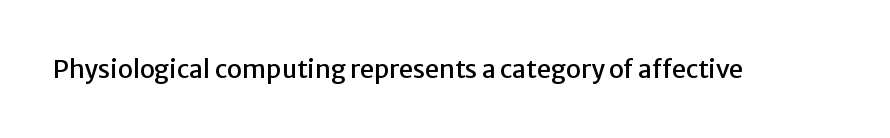
Q: Is the text italic (slanted)? A: No, it is upright.
Q: Is the text underlined? A: No.
Q: Is the spacing between letters normal or unusually wide? A: Normal.
